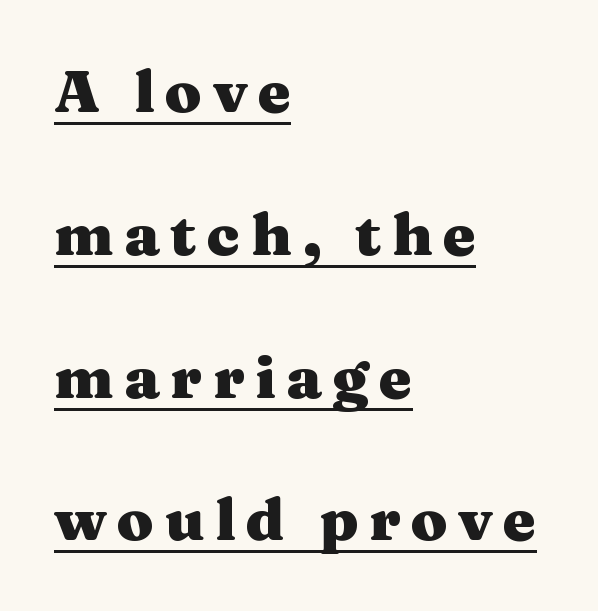
{"serif": "yes", "italic": "no", "bold": "yes", "weight": "heavy", "width": "wide", "stroke_contrast": "medium", "x_height": "medium", "monospaced": "no", "underline": "yes", "align": "left", "line_spacing": "loose", "line_spacing_ratio": 2.42, "glyph_px": 59}
